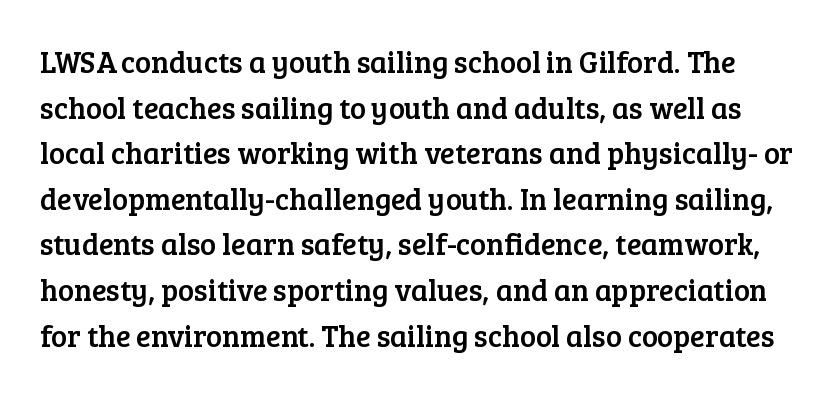
The type sits square on the baseline with zero lean. Anything drawn beneath the words? Only blank space. The designer went with a serif here, giving each stem small feet. Leading matches the norm, producing a regular column. Character widths vary here, with narrow letters taking less room than wide ones.
